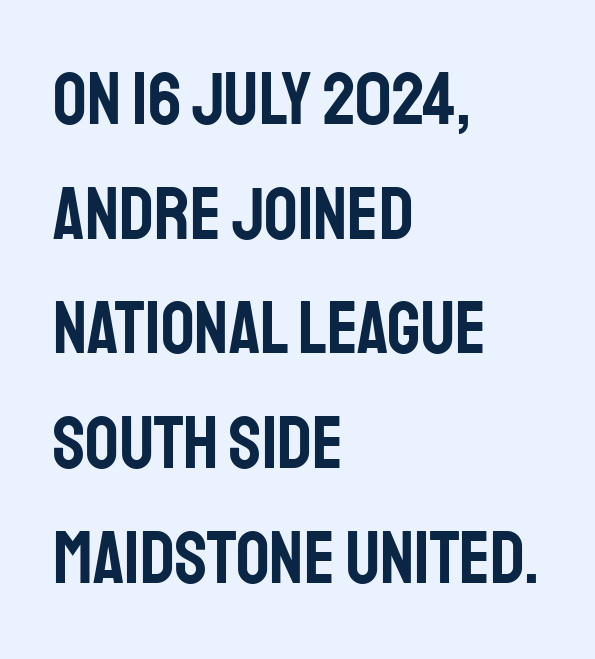
Ascenders rise straight up at ninety degrees. Varying glyph widths throughout — classic text-font behaviour. Nobody touched the tracking dial on this one. The area under the type is left untouched. Does the type have serifs? No, each stem ends abruptly. A normal amount of white space separates one row of letters from the next.
